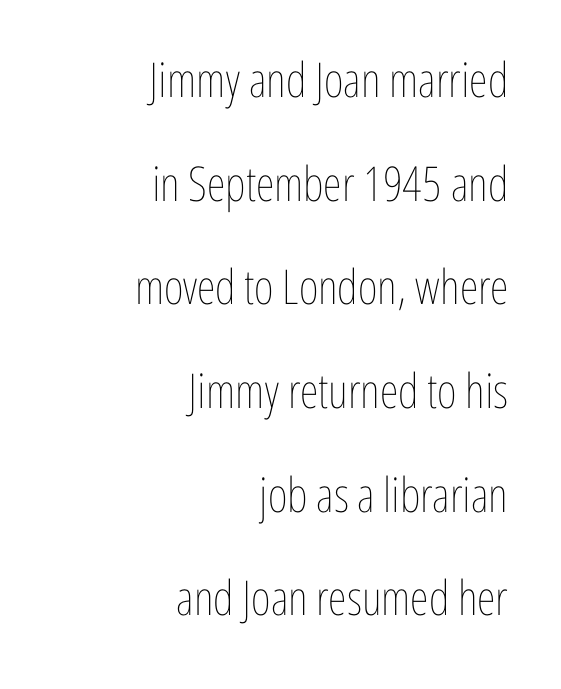
Q: Is the text bold? A: No.
Q: Is the text italic (slanted)? A: No, it is upright.
Q: Is the text underlined? A: No.
Q: How is the paragraph aligned? A: Right-aligned.
Q: Is the spacing between letters normal or unusually wide? A: Normal.
Q: Is the spacing between lines tight, normal or loose? A: Loose.
Q: Width (condensed, normal, or wide)? A: Condensed.
Q: Stroke contrast? A: Low.
Q: x-height? A: Medium.
Q: Monospaced? A: No.
